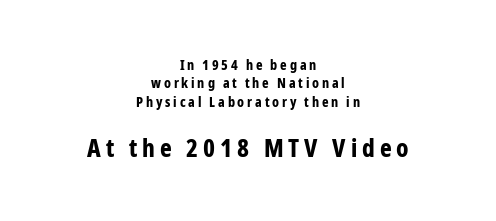
{"italic": "no", "bold": "yes", "underline": "no", "align": "center", "line_spacing": "normal", "line_spacing_ratio": 1.31, "letter_spacing": "wide", "letter_spacing_em": 0.2, "larger_block": "second", "size_ratio": 1.79, "glyph_px": 25}
